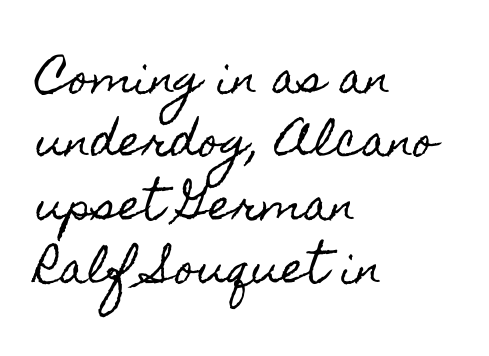
Regarding leading, the lines here are spaced in the standard way. Is this a fixed-width face? No — the glyphs have proportional, varying widths. Does the copy run flush right? No — it runs flush left. A typesetter would call this zero additional tracking.
